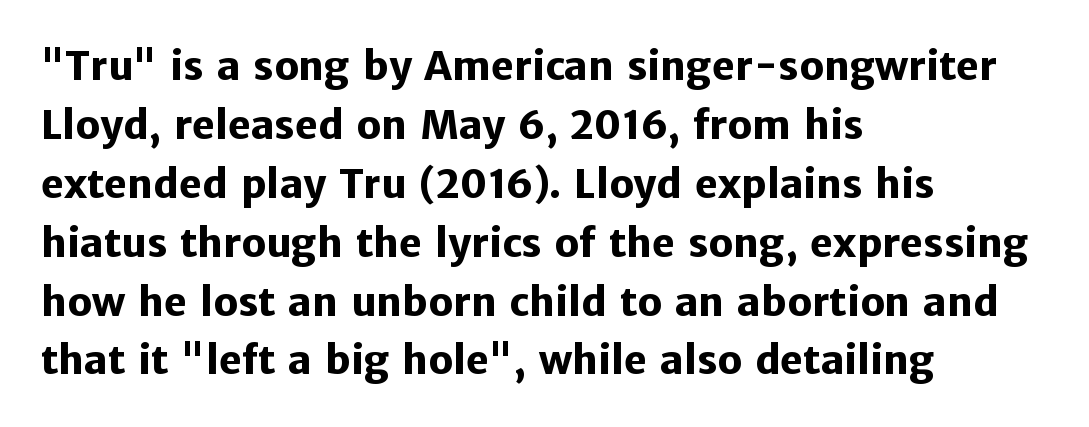
How would I describe the line gaps? Plain and ordinary. Here the designer chose a conventional face with non-uniform glyph widths. Alignment: flush left. Strokes here are thick enough to call this a true bold.
